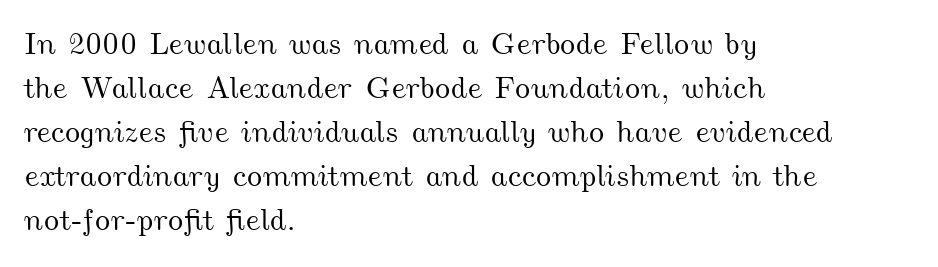
The image shows 31 px wide type; set left-aligned, normal line spacing (1.42x), normal letter spacing, not underlined; medium stroke contrast and a small x-height.
